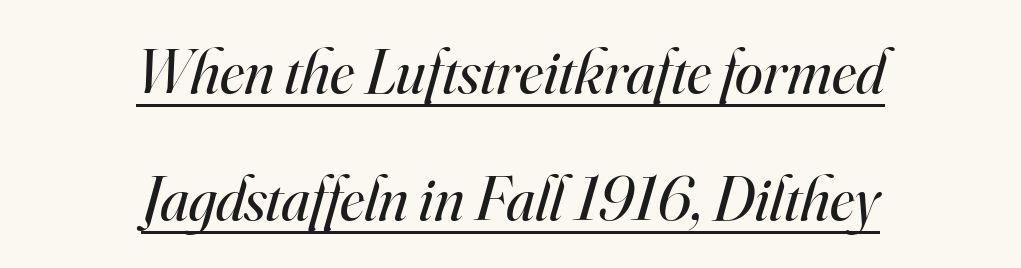
Characters follow at the spacing the type designer built in. The paragraph shown floats in the horizontal middle. In terms of letterform style, serifs are clearly present. Slant detected: the letters are inclined. Varying glyph widths throughout — classic text-font behaviour. The vertical gap from one line to the next is large.
